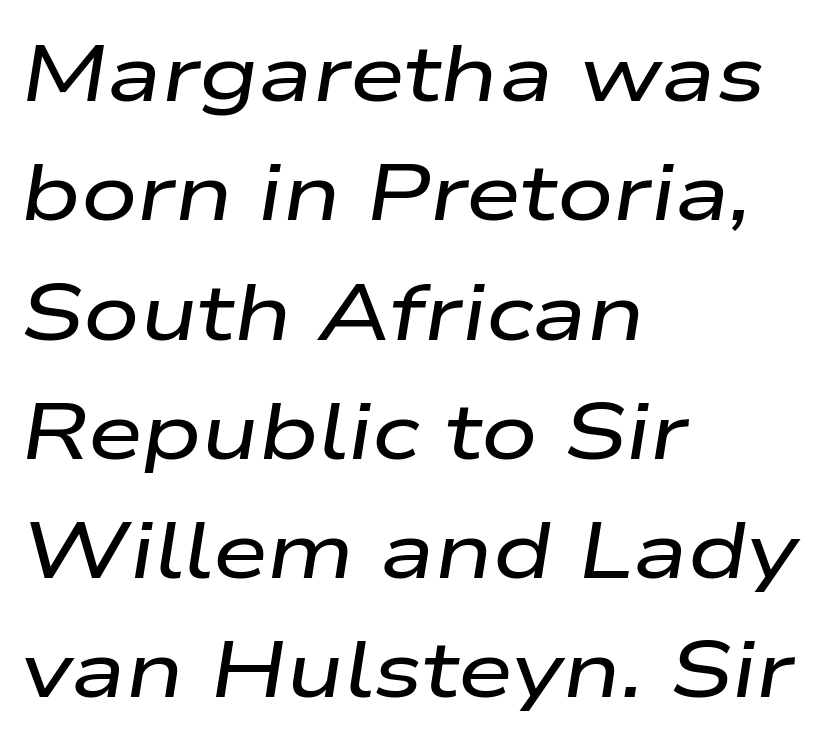
The font's italic variant was chosen for this text. A clean baseline with only descenders dipping below it. Which margin do the lines hug? The left one — the right edge is uneven. The leading is moderate, giving the passage an even texture.
